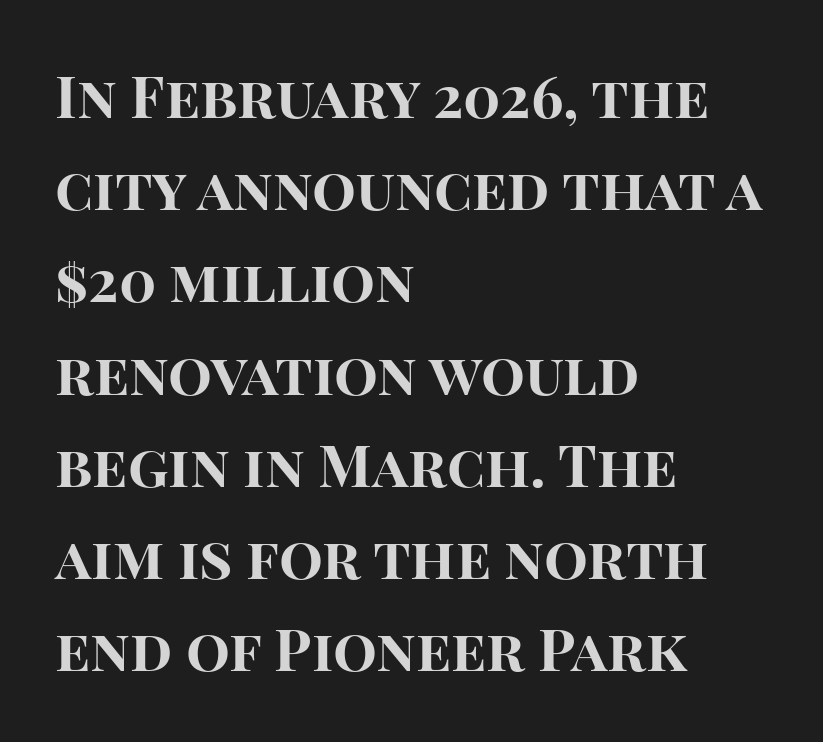
{"serif": "no", "italic": "no", "bold": "yes", "weight": "bold", "width": "normal", "stroke_contrast": "high", "x_height": "large", "monospaced": "no", "underline": "no", "align": "left", "line_spacing": "normal", "line_spacing_ratio": 1.59, "letter_spacing": "normal", "letter_spacing_em": 0.0, "glyph_px": 58}
